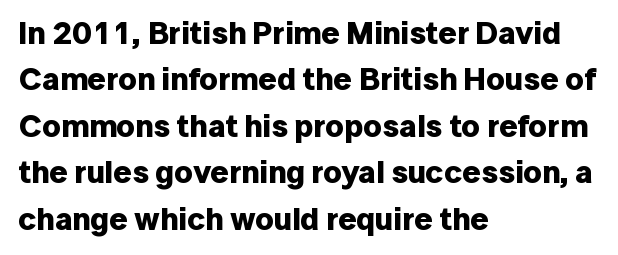
The image shows 32 px bold sans-serif type, upright; set left-aligned, normal line spacing (1.45x), normal letter spacing, not underlined; low stroke contrast and a medium x-height.
